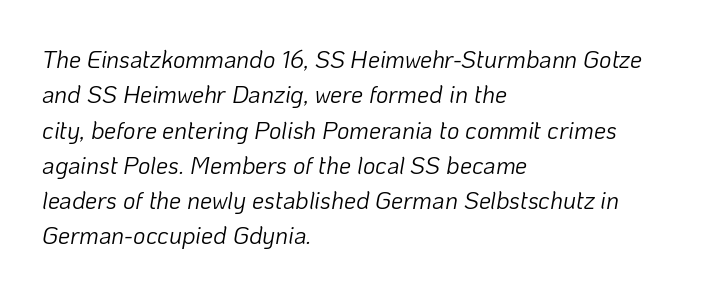
The image shows 24 px text type, italic (leaning right); set left-aligned, normal line spacing (1.47x), normal letter spacing, not underlined.
